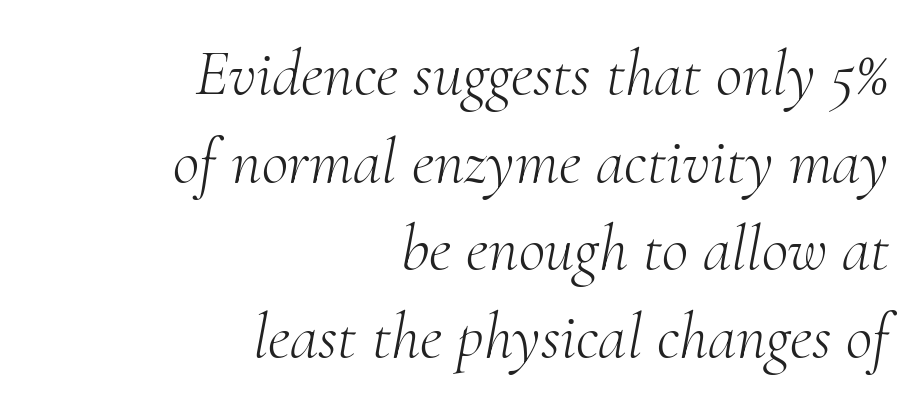
The leading is moderate, giving the passage an even texture. I'd call this a serif setting — the letters wear small feet. The string is rendered with underlining switched off. Where is the straight margin? On the right.
